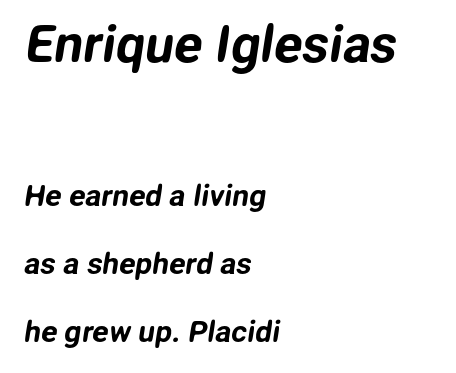
Q: Is the typeface a serif or a sans-serif typeface? A: Sans-serif.
Q: Is the text underlined? A: No.
Q: How is the paragraph aligned? A: Left-aligned.
Q: Is the spacing between letters normal or unusually wide? A: Normal.
Q: Is the spacing between lines tight, normal or loose? A: Loose.
Q: Which block of text is set in a larger size, the first (top) or the second (bottom)? A: The first (top) one.
Q: Width (condensed, normal, or wide)? A: Normal.
Q: Stroke contrast? A: Low.
Q: x-height? A: Medium.
Q: Monospaced? A: No.
